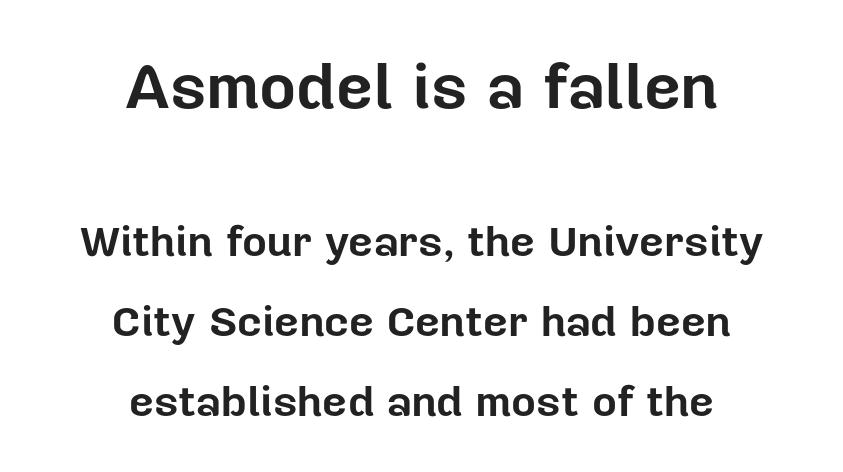
The image shows 64 px bold sans-serif type, upright; set centered, line spacing 1.86x, normal letter spacing, not underlined; the first (top) block is 1.49x larger; low stroke contrast and a medium x-height.
